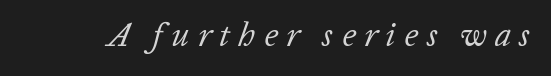
Q: Is the text bold? A: No.
Q: Is the text italic (slanted)? A: Yes, it leans right by about 20 degrees.
Q: Is the text underlined? A: No.
Q: Is the spacing between letters normal or unusually wide? A: Unusually wide.
Q: Width (condensed, normal, or wide)? A: Normal.
Q: Stroke contrast? A: Low.
Q: x-height? A: Medium.
Q: Monospaced? A: No.
